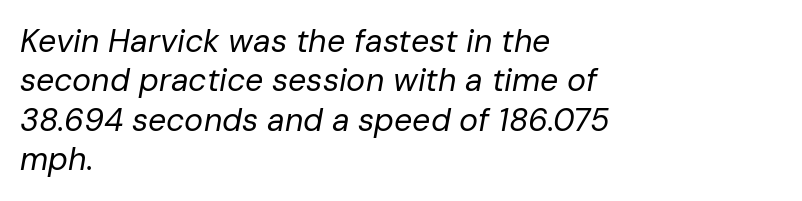
The letters advance in unequal steps, a hallmark of proportional type. Every row of glyphs begins at an identical x-position on the left. Any mark beneath the type? The region is blank. The letterforms sit at book weight or below. There is no visible air inserted between adjacent glyphs. These lines were composed using italics.
